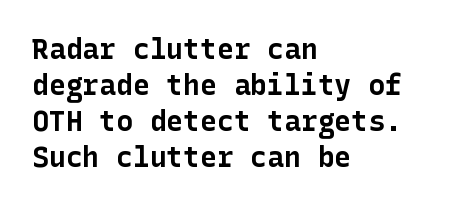
The image shows 28 px bold sans-serif type, upright; set left-aligned, normal line spacing (1.29x), normal letter spacing, not underlined; low stroke contrast and a medium x-height.
